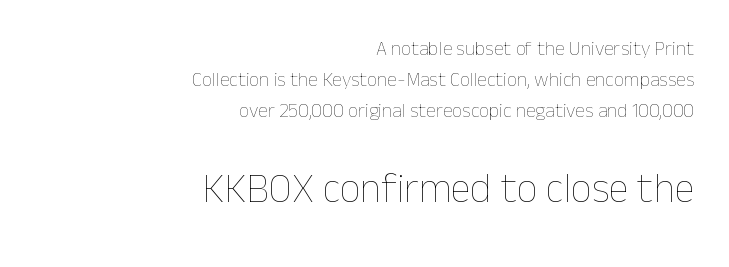
The image shows 41 px thin type, upright; set right-aligned, normal line spacing (1.56x), normal letter spacing, not underlined; the second (bottom) block is 2.05x larger; low stroke contrast and a medium x-height.
